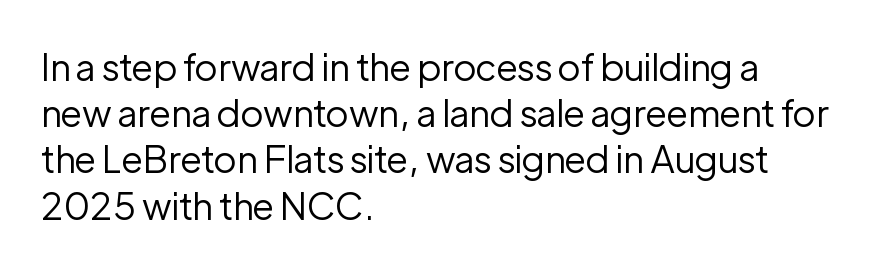
Leading matches the norm, producing a regular column. The area under the type is left untouched. Short and long lines alike share a common starting point at left. Ascenders rise straight up at ninety degrees. This sample uses plain, unmodified letter spacing. This rendering employs a face without finishing strokes, i.e., a sans-serif.
